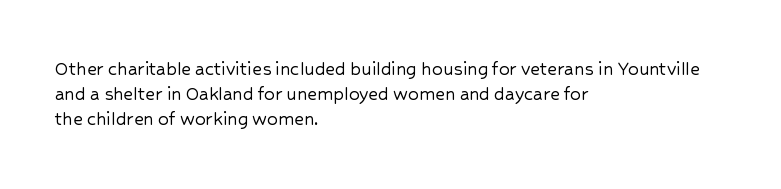
Posture: straight, roman, zero tilt. A clean baseline with only descenders dipping below it. Does the copy run flush right? No — it runs flush left. Tracking value appears to be zero — textbook default spacing.
